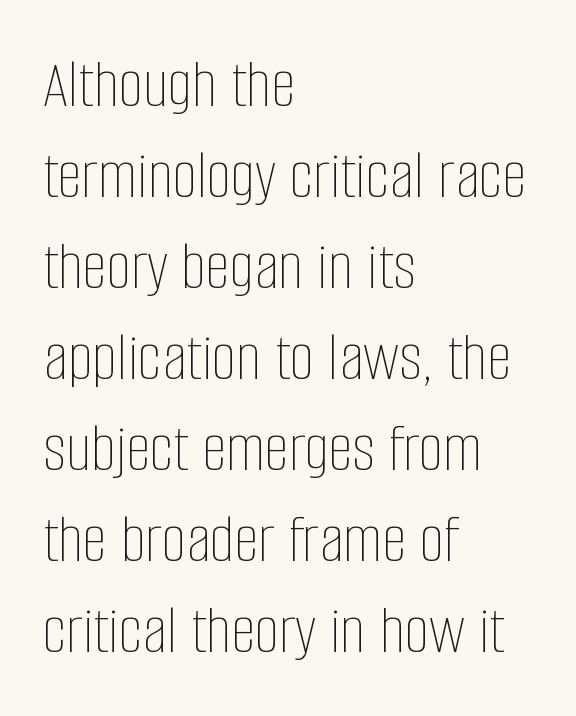
Q: Is the text bold? A: No.
Q: Is the text italic (slanted)? A: No, it is upright.
Q: Is the text underlined? A: No.
Q: How is the paragraph aligned? A: Left-aligned.
Q: Is the spacing between letters normal or unusually wide? A: Normal.
Q: Is the spacing between lines tight, normal or loose? A: Normal.
Q: Width (condensed, normal, or wide)? A: Condensed.
Q: Stroke contrast? A: Low.
Q: x-height? A: Large.
Q: Monospaced? A: No.
